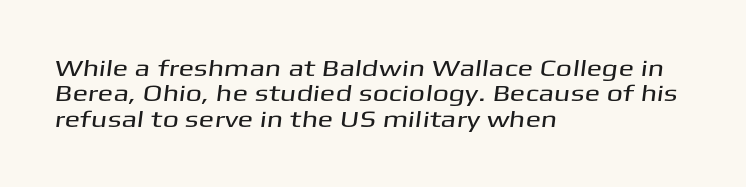
Q: Is the text underlined? A: No.
Q: How is the paragraph aligned? A: Left-aligned.
Q: Is the spacing between letters normal or unusually wide? A: Normal.
Q: Is the spacing between lines tight, normal or loose? A: Tight.
